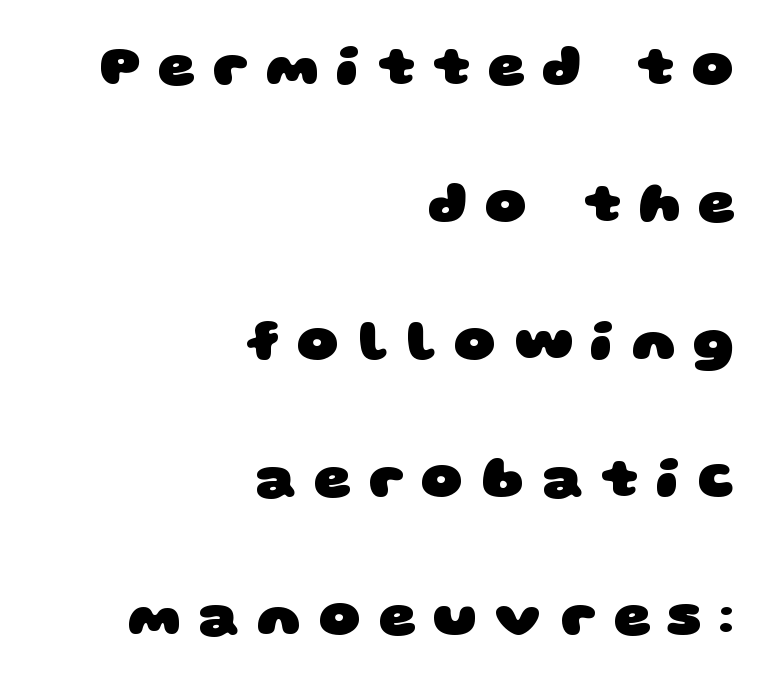
The image shows 58 px heavy, wide sans-serif type; set right-aligned, loose line spacing (2.37x), unusually wide letter spacing (+0.3 em), not underlined; low stroke contrast and a large x-height.
